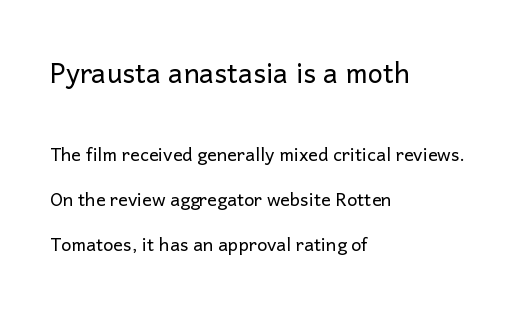
Q: Is the text bold? A: No.
Q: Is the text italic (slanted)? A: No, it is upright.
Q: Is the text underlined? A: No.
Q: How is the paragraph aligned? A: Left-aligned.
Q: Is the spacing between letters normal or unusually wide? A: Normal.
Q: Is the spacing between lines tight, normal or loose? A: Loose.
Q: Which block of text is set in a larger size, the first (top) or the second (bottom)? A: The first (top) one.
